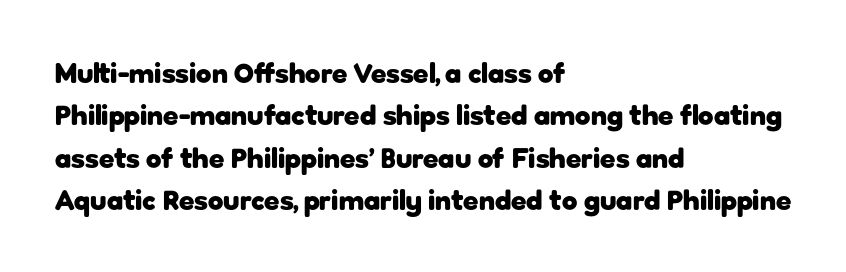
The image shows 28 px heavy sans-serif type, upright; set left-aligned, normal line spacing (1.51x), normal letter spacing, not underlined; low stroke contrast and a medium x-height.
